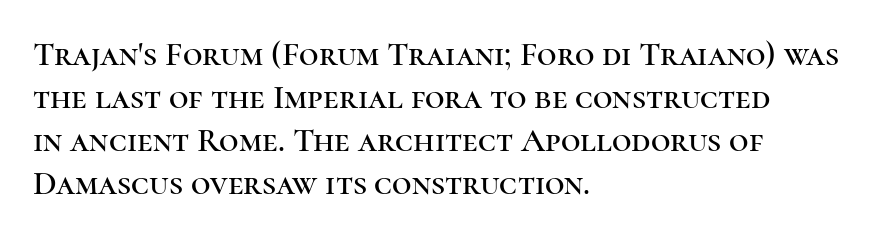
The image shows 34 px serif type, upright; set left-aligned, normal line spacing (1.26x), normal letter spacing, not underlined; high stroke contrast and a medium x-height.
